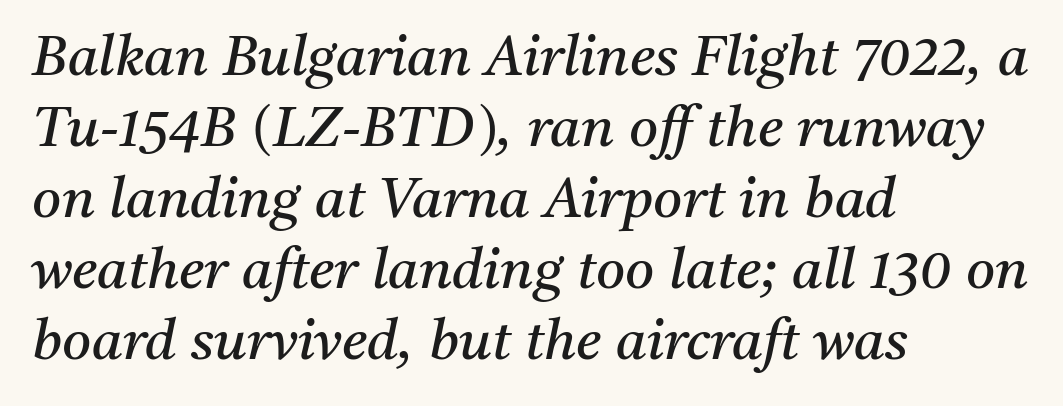
These lines keep a tight, regular rhythm from letter to letter. You could not count columns in this text — the font is proportionally spaced. The passage shown is typeset with a serif family. The space between consecutive lines is moderate. Quick note: underline off. The typesetter chose a ragged-right arrangement here.
